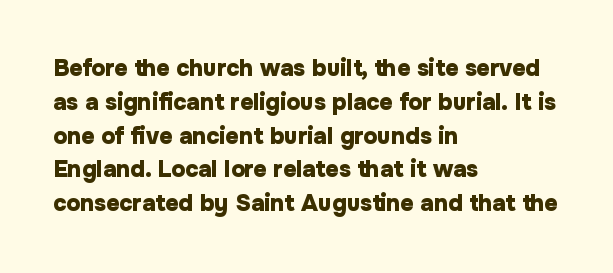
Bold? Absolutely — the strokes are thick and heavy. The setting favours the left margin, as ordinary paragraphs usually do. The font's upright variant was chosen for this text. A bare baseline throughout the passage. Vertical spacing — default.
